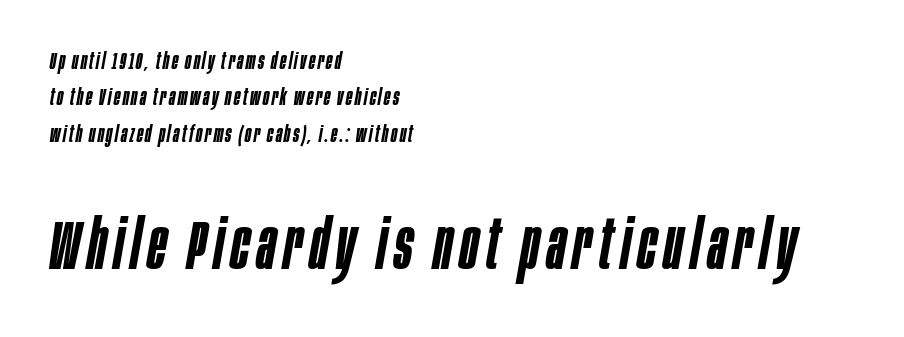
Q: Is the text bold? A: Semi-bold.
Q: Is the text italic (slanted)? A: Yes, it leans right by about 10 degrees.
Q: Is the text underlined? A: No.
Q: How is the paragraph aligned? A: Left-aligned.
Q: Is the spacing between lines tight, normal or loose? A: Normal.
Q: Which block of text is set in a larger size, the first (top) or the second (bottom)? A: The second (bottom) one.
Q: Width (condensed, normal, or wide)? A: Condensed.
Q: Stroke contrast? A: Low.
Q: x-height? A: Large.
Q: Monospaced? A: No.
